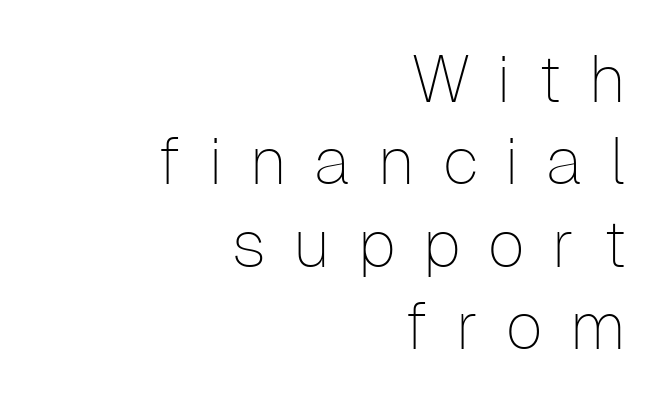
{"serif": "no", "italic": "no", "bold": "no", "weight": "thin", "width": "normal", "stroke_contrast": "low", "x_height": "medium", "monospaced": "no", "underline": "no", "align": "right", "line_spacing": "normal", "line_spacing_ratio": 1.25, "letter_spacing": "wide", "letter_spacing_em": 0.42, "glyph_px": 66}
